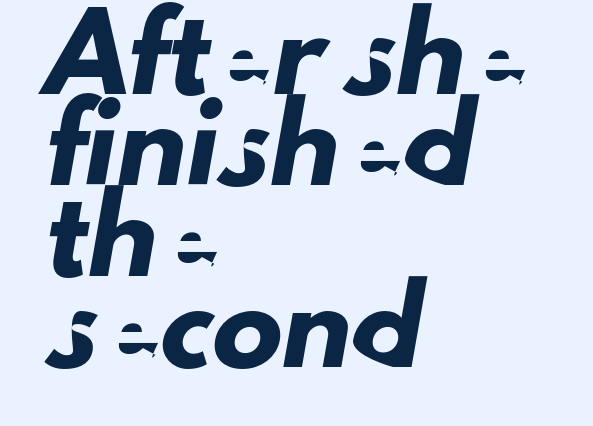
The image shows 70 px sans-serif type; set left-aligned, normal line spacing (1.3x), normal letter spacing, not underlined; low stroke contrast and a small x-height.
